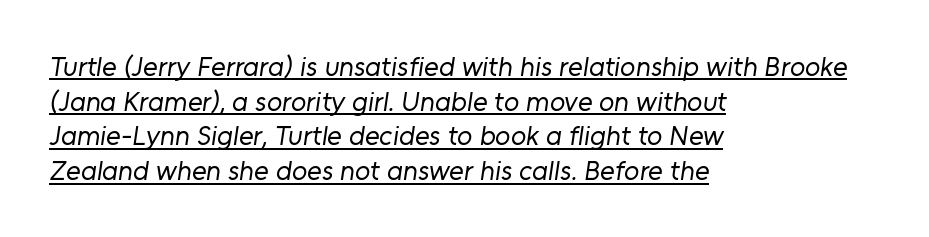
The passage shown is underscored from start to finish. The designer went with a sans here, leaving each stem footless. Tracking value appears to be zero — textbook default spacing. Is the block centered? No — it sits flush against the left margin.
